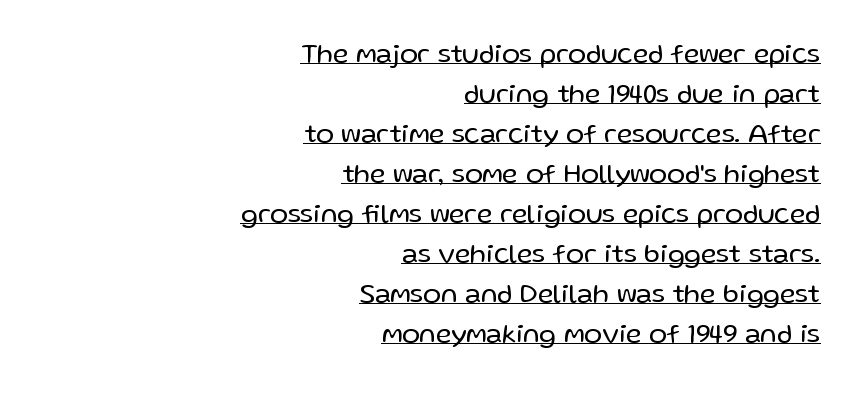
Q: Is the text bold? A: No.
Q: Is the text italic (slanted)? A: No, it is upright.
Q: Is the text underlined? A: Yes.
Q: How is the paragraph aligned? A: Right-aligned.
Q: Is the spacing between letters normal or unusually wide? A: Normal.
Q: Is the spacing between lines tight, normal or loose? A: Normal.
